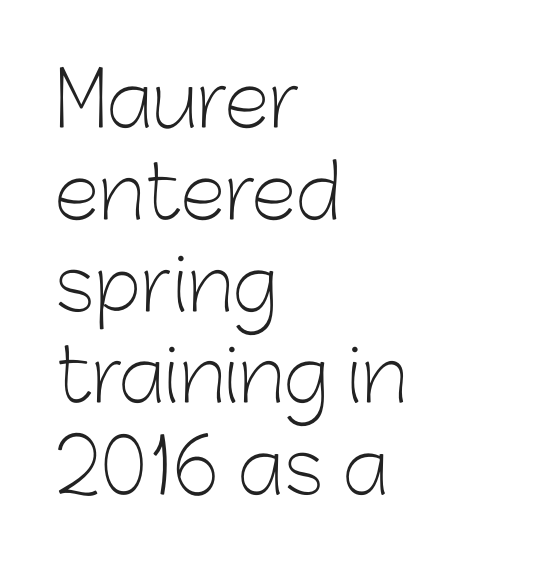
Line beginnings align vertically; line endings do not. A light-to-regular cut is what we see here. The specimen omits any rule beneath the text block's lines. These lines are rendered in a variable-pitch font.
